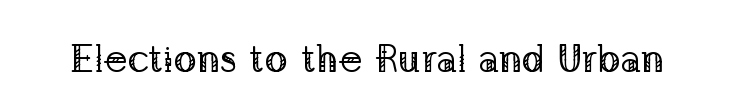
Q: Is the text bold? A: No.
Q: Is the text italic (slanted)? A: No, it is upright.
Q: Is the typeface a serif or a sans-serif typeface? A: Serif.
Q: Is the text underlined? A: No.
Q: Is the spacing between letters normal or unusually wide? A: Normal.
Q: Width (condensed, normal, or wide)? A: Normal.
Q: Stroke contrast? A: Low.
Q: x-height? A: Medium.
Q: Monospaced? A: No.
